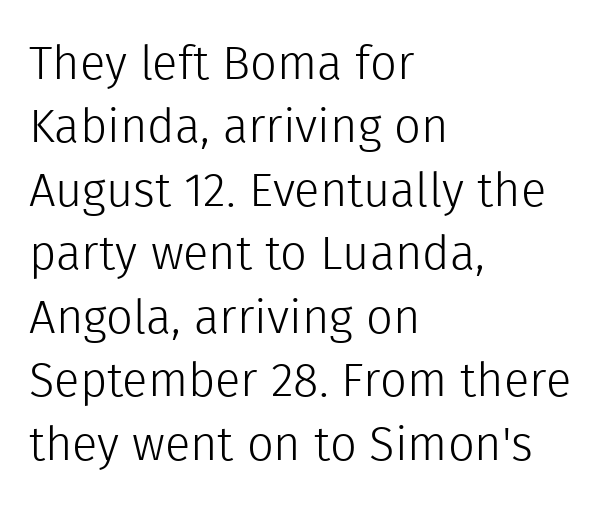
The image shows 47 px light sans-serif type, upright; set left-aligned, normal line spacing (1.35x), normal letter spacing, not underlined; a medium x-height.
